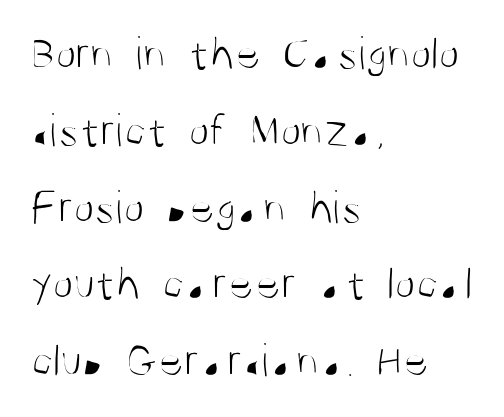
The image shows 48 px light, condensed sans-serif type, upright; set left-aligned, normal line spacing (1.6x), normal letter spacing, not underlined; medium stroke contrast and a large x-height.
